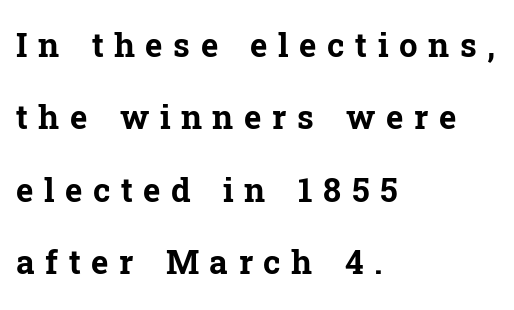
{"serif": "yes", "italic": "no", "bold": "yes", "weight": "bold", "width": "normal", "stroke_contrast": "low", "x_height": "medium", "monospaced": "no", "underline": "no", "align": "left", "line_spacing": "loose", "line_spacing_ratio": 2.19, "letter_spacing": "wide", "letter_spacing_em": 0.32, "glyph_px": 33}
